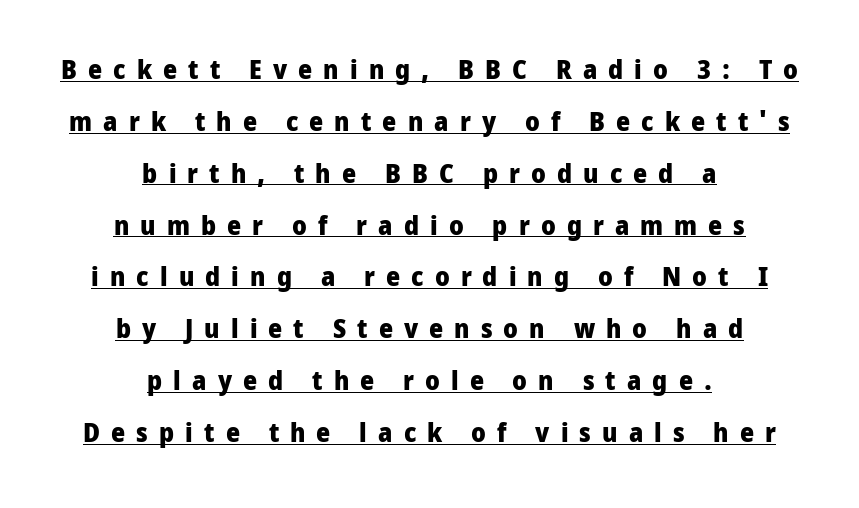
{"italic": "no", "bold": "yes", "underline": "yes", "align": "center", "line_spacing": "loose", "line_spacing_ratio": 1.92, "letter_spacing": "wide", "letter_spacing_em": 0.41, "glyph_px": 27}
